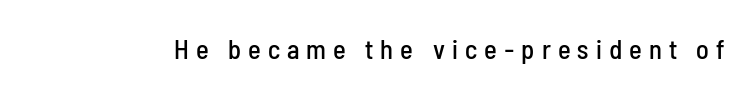
Q: Is the text italic (slanted)? A: No, it is upright.
Q: Is the text underlined? A: No.
Q: Is the spacing between letters normal or unusually wide? A: Unusually wide.
